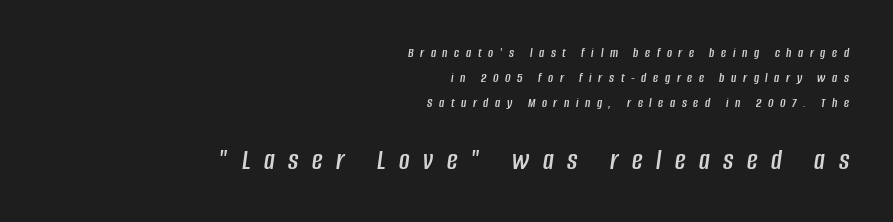
Q: Is the text italic (slanted)? A: Yes, it leans right by about 8 degrees.
Q: Is the text underlined? A: No.
Q: How is the paragraph aligned? A: Right-aligned.
Q: Is the spacing between letters normal or unusually wide? A: Unusually wide.
Q: Which block of text is set in a larger size, the first (top) or the second (bottom)? A: The second (bottom) one.
Q: Width (condensed, normal, or wide)? A: Condensed.
Q: Stroke contrast? A: Low.
Q: x-height? A: Large.
Q: Monospaced? A: No.
